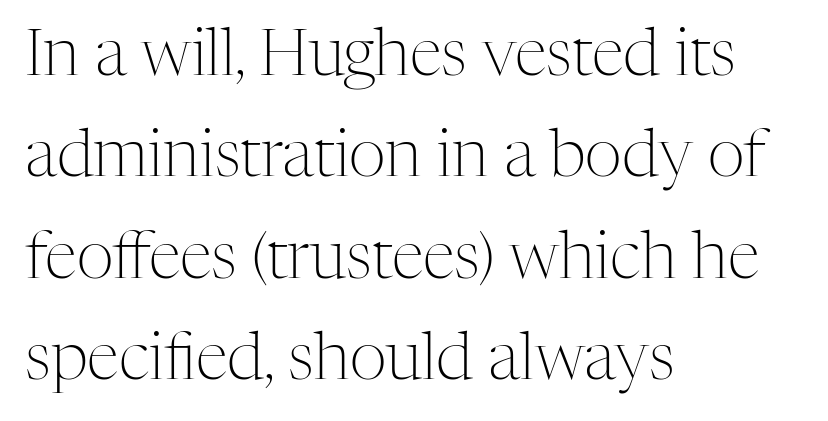
{"serif": "yes", "italic": "no", "bold": "no", "weight": "light", "width": "normal", "stroke_contrast": "medium", "x_height": "medium", "monospaced": "no", "underline": "no", "align": "left", "line_spacing": "normal", "line_spacing_ratio": 1.56, "letter_spacing": "normal", "letter_spacing_em": 0.0, "glyph_px": 65}
